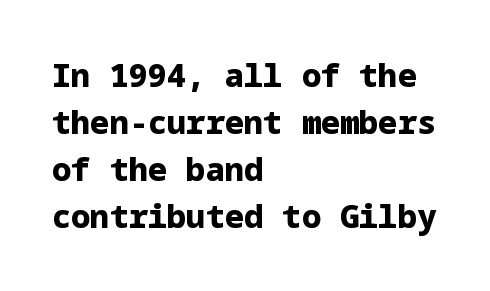
{"serif": "no", "italic": "no", "bold": "yes", "weight": "heavy", "width": "normal", "stroke_contrast": "low", "x_height": "medium", "underline": "no", "align": "left", "line_spacing": "normal", "line_spacing_ratio": 1.47, "letter_spacing": "normal", "letter_spacing_em": 0.0, "glyph_px": 32}
